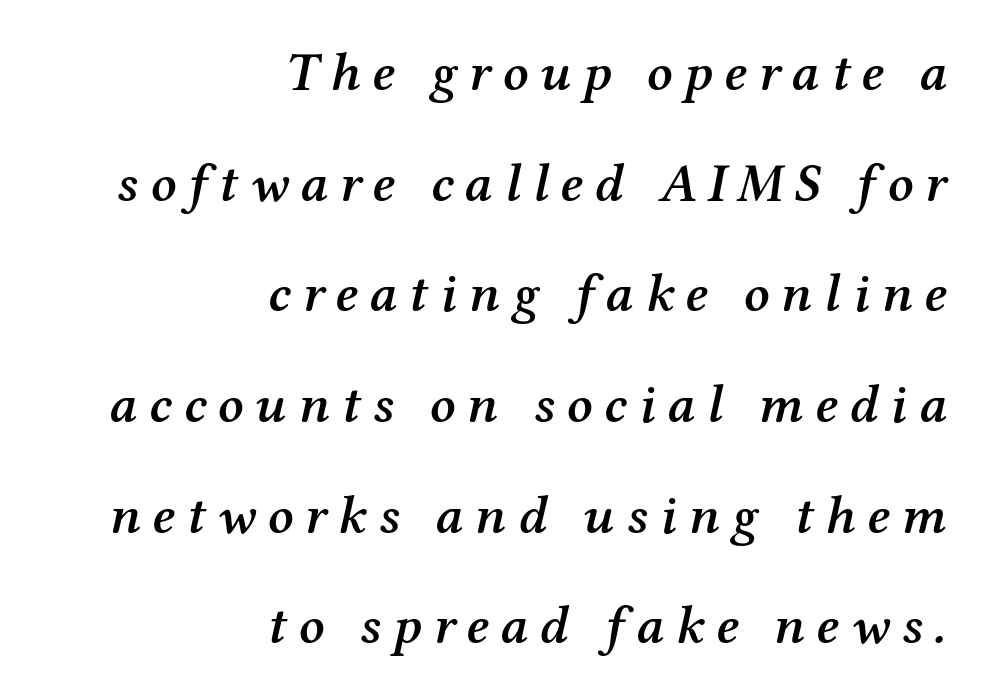
The glyphs are unaccompanied by any horizontal stroke below them. These lines were composed using italics. Widely set lines give the paragraph a tall, airy silhouette. The type family on display is of the serif kind.
